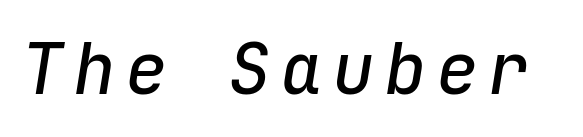
The image shows 71 px text type, italic (leaning right), monospaced; set not underlined; low stroke contrast and a medium x-height.
